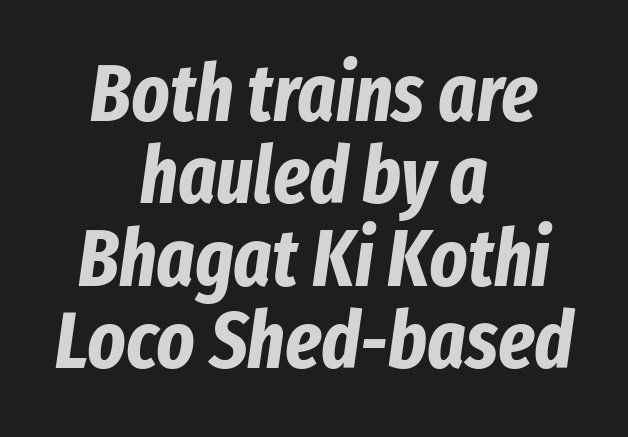
Q: Is the text bold? A: Yes.
Q: Is the text italic (slanted)? A: Yes, it leans right by about 8 degrees.
Q: Is the text underlined? A: No.
Q: How is the paragraph aligned? A: Centered.
Q: Is the spacing between letters normal or unusually wide? A: Normal.
Q: Is the spacing between lines tight, normal or loose? A: Tight.
Q: Width (condensed, normal, or wide)? A: Condensed.
Q: Stroke contrast? A: Low.
Q: x-height? A: Medium.
Q: Monospaced? A: No.
